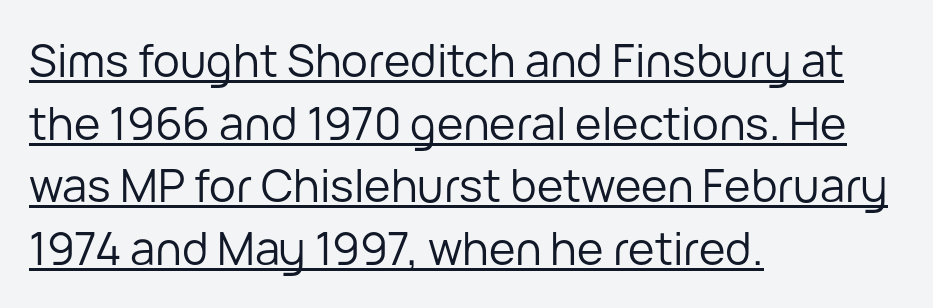
The letters advance in unequal steps, a hallmark of proportional type. Baseline-to-baseline distance is the conventional proportion of letter height. Upright lettering throughout. Left-aligned paragraph, ragged on the right. In terms of letterform style, serifs are entirely absent.
